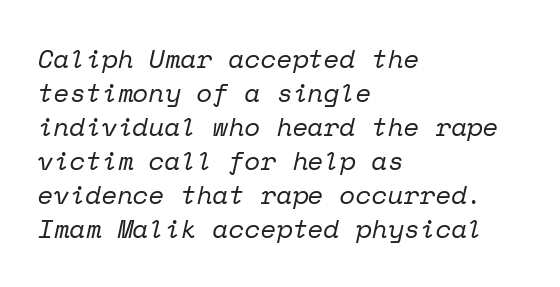
Summary of weight: not heavy and not bold. The gaps between neighbouring characters are ordinary and unremarkable. Lines of text with bare space underneath. The block of text has a typical density, with ordinary space between rows. Characters are canted at an angle relative to the baseline's perpendicular.
